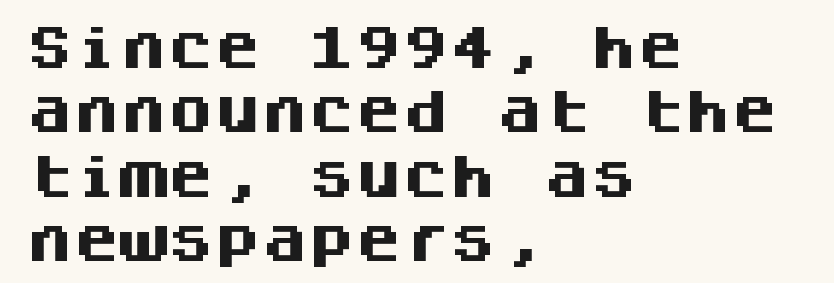
Regarding serifs, this sample does without them. The rendering uses typewriter-style spacing with identical character cells. These lines stack with their left ends in a neat column. Line spacing here is normal.
